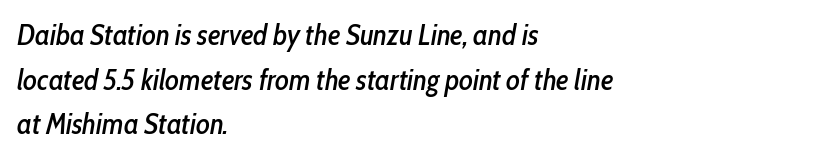
{"italic": "yes", "lean": "right", "slant_degrees": 10, "width": "condensed", "stroke_contrast": "low", "x_height": "medium", "monospaced": "no", "underline": "no", "align": "left", "line_spacing": "normal", "line_spacing_ratio": 1.54, "letter_spacing": "normal", "letter_spacing_em": 0.0, "glyph_px": 29}
